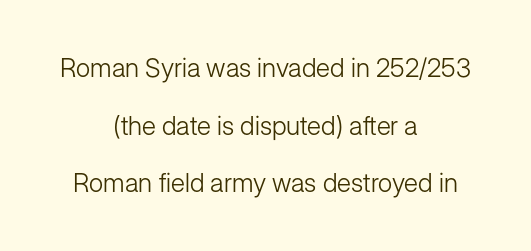
Q: Is the text bold? A: No.
Q: Is the text italic (slanted)? A: No, it is upright.
Q: Is the text underlined? A: No.
Q: How is the paragraph aligned? A: Centered.
Q: Is the spacing between letters normal or unusually wide? A: Normal.
Q: Is the spacing between lines tight, normal or loose? A: Loose.
